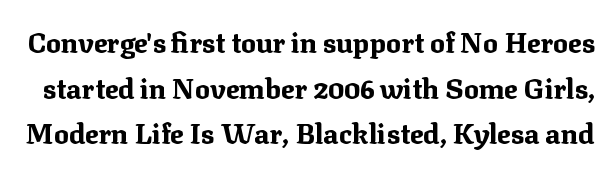
The image shows 28 px bold serif type, upright; set normal line spacing (1.63x), normal letter spacing, not underlined; medium stroke contrast and a medium x-height.
